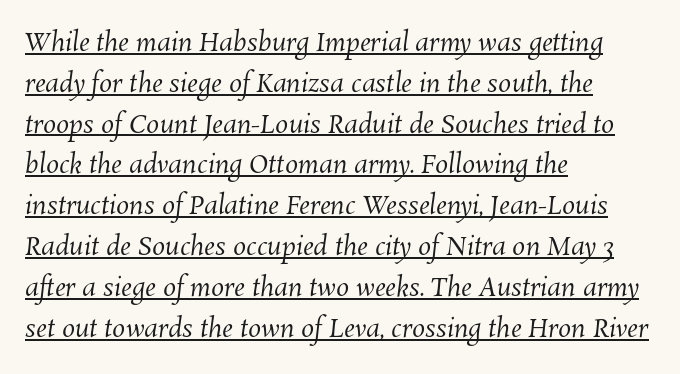
Glance below the letters and you will spot a drawn line. No letter is thick-stroked: the sample isn't bold. Caption: multi-line text, flush left, ragged right. Rows of type keep a routine distance in the vertical direction. These lines keep a tight, regular rhythm from letter to letter.
